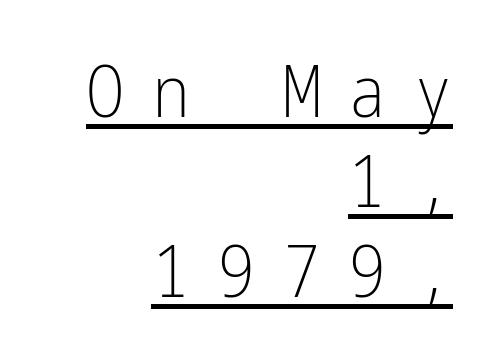
The image shows 72 px light, condensed sans-serif type, upright; set right-aligned, normal line spacing (1.25x), unusually wide letter spacing (+0.38 em), underlined; low stroke contrast and a medium x-height.
